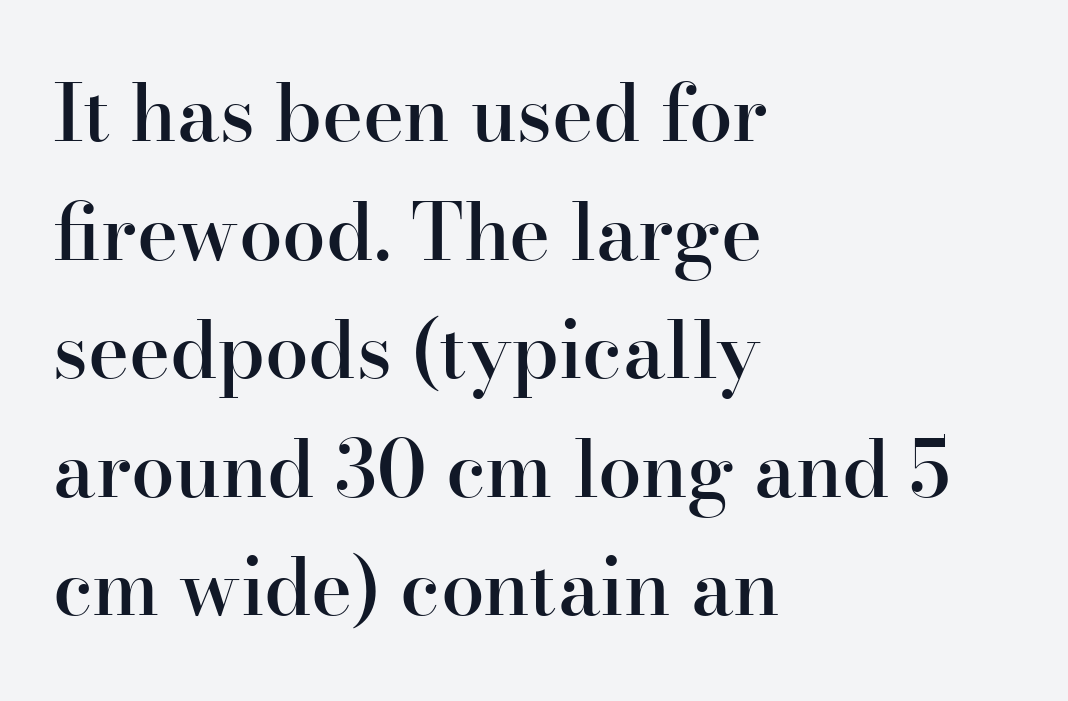
{"serif": "yes", "italic": "no", "bold": "semi", "weight": "semibold", "width": "normal", "stroke_contrast": "high", "x_height": "small", "monospaced": "no", "underline": "no", "align": "left", "line_spacing": "normal", "line_spacing_ratio": 1.52, "letter_spacing": "normal", "letter_spacing_em": 0.0, "glyph_px": 78}
